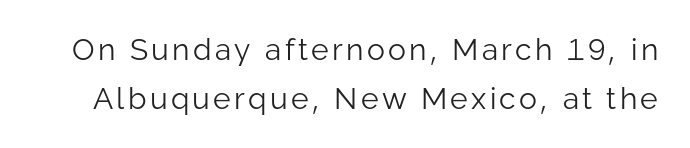
The image shows 30 px light sans-serif type, upright; set normal line spacing (1.62x), not underlined; low stroke contrast and a medium x-height.
